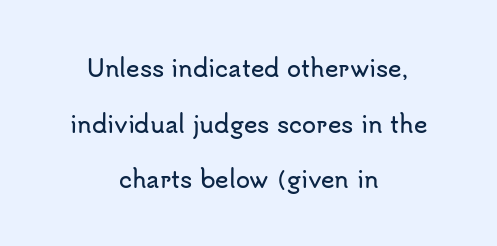
The letters stand straight up with perfectly vertical stems. Compared with typical body copy, the letter spacing here is the same. Compared with typical paragraphs, the rows here are farther apart. Descenders are the only things crossing below the line. Notice how the passage keeps no hard edge, just a central spine.
